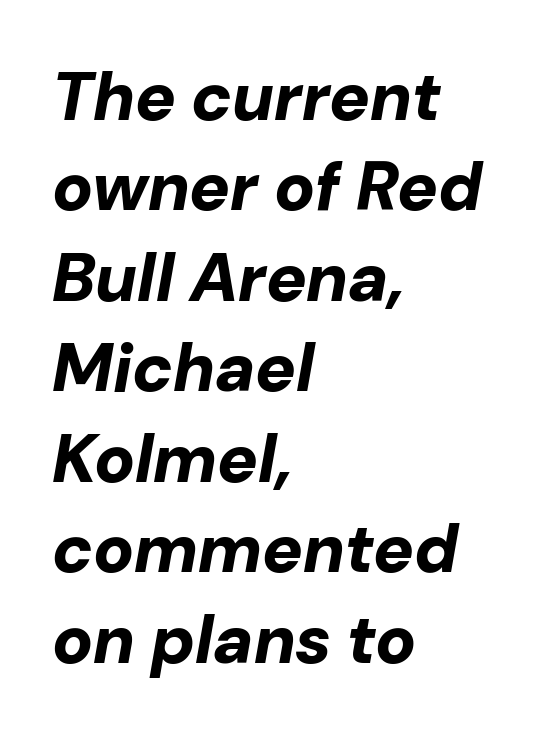
Q: Is the text bold? A: Yes.
Q: Is the text italic (slanted)? A: Yes, it leans right by about 10 degrees.
Q: Is the text underlined? A: No.
Q: How is the paragraph aligned? A: Left-aligned.
Q: Is the spacing between letters normal or unusually wide? A: Normal.
Q: Is the spacing between lines tight, normal or loose? A: Normal.
Q: Width (condensed, normal, or wide)? A: Normal.
Q: Stroke contrast? A: Low.
Q: x-height? A: Medium.
Q: Monospaced? A: No.
